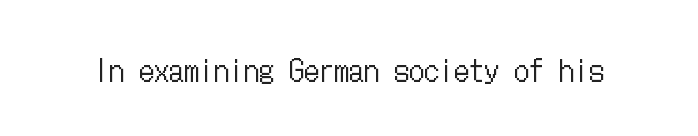
The image shows 30 px regular-weight, condensed type, upright; set normal letter spacing, not underlined; low stroke contrast and a medium x-height.
